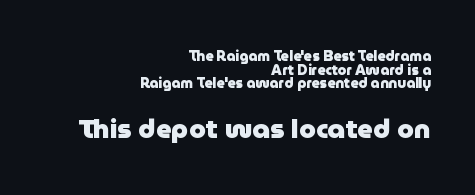
Here the glyphs are tracked normally, forming tight word shapes. If you drew a line through each stem, it would be perfectly vertical. These lines carry a lot of weight — the face is fully bold. These lines huddle together more closely than default settings would place them. Descenders are the only things crossing below the line.
